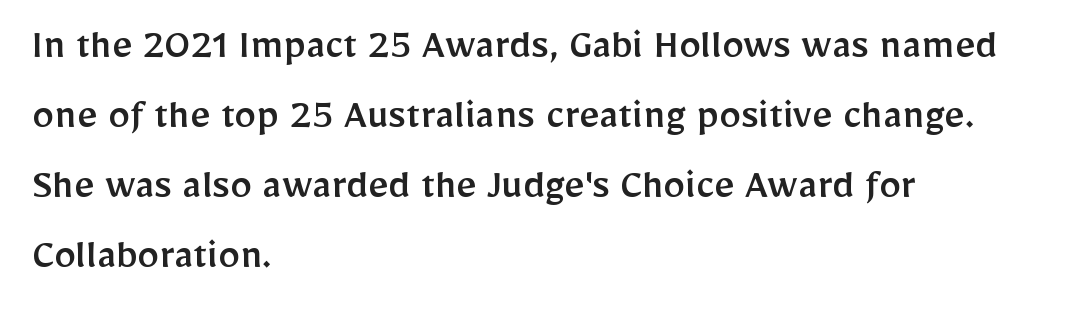
Q: Is the text italic (slanted)? A: No, it is upright.
Q: Is the typeface a serif or a sans-serif typeface? A: Sans-serif.
Q: Is the text underlined? A: No.
Q: How is the paragraph aligned? A: Left-aligned.
Q: Is the spacing between letters normal or unusually wide? A: Normal.
Q: Is the spacing between lines tight, normal or loose? A: Normal.
Q: Width (condensed, normal, or wide)? A: Normal.
Q: Stroke contrast? A: Low.
Q: x-height? A: Medium.
Q: Monospaced? A: No.
